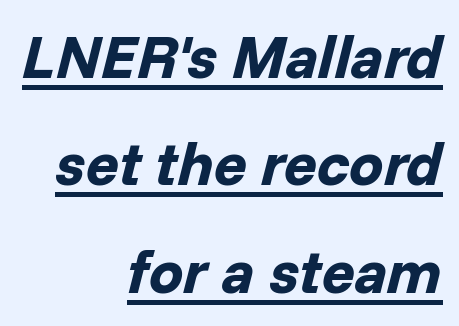
The image shows 61 px bold type, italic (leaning right); set right-aligned, line spacing 1.76x, normal letter spacing, underlined; low stroke contrast and a medium x-height.
